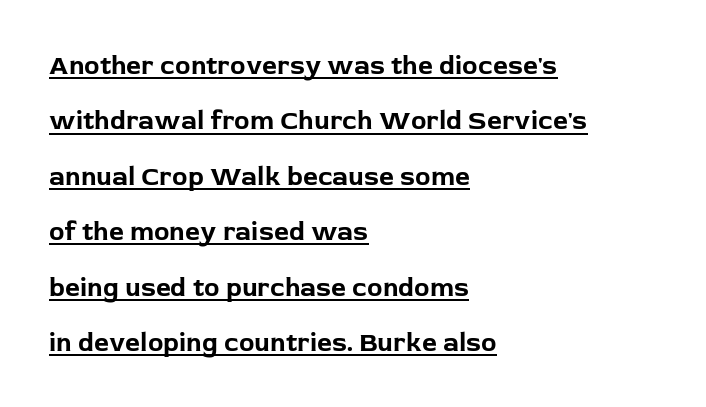
Q: Is the text bold? A: Yes.
Q: Is the text italic (slanted)? A: No, it is upright.
Q: Is the text underlined? A: Yes.
Q: How is the paragraph aligned? A: Left-aligned.
Q: Is the spacing between letters normal or unusually wide? A: Normal.
Q: Is the spacing between lines tight, normal or loose? A: Loose.
